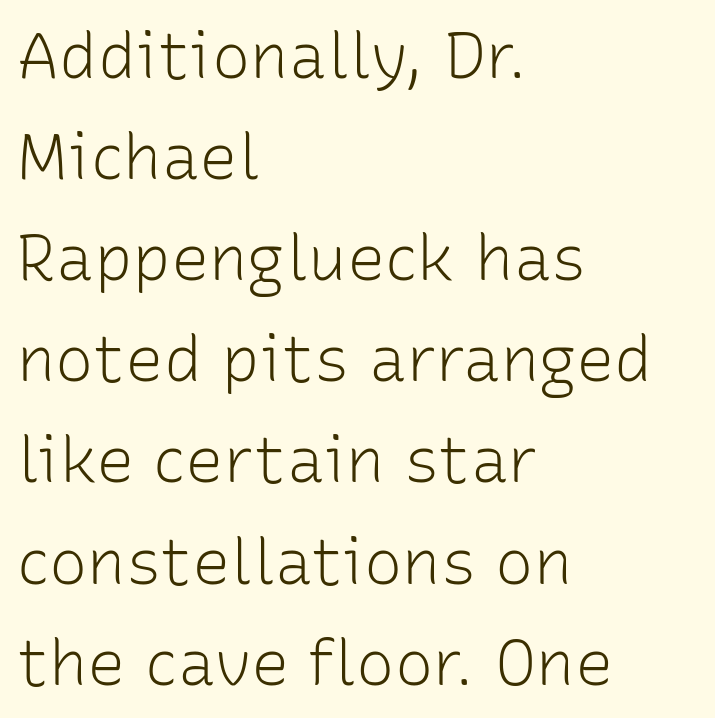
A bare baseline throughout the passage. These lines are rendered in a variable-pitch font. The paragraph has a hard left edge and a soft right edge. Bold? No — there's no thickening of the strokes. This is the regular roman posture of the typeface. Evenly set lines give the paragraph a standard silhouette.
